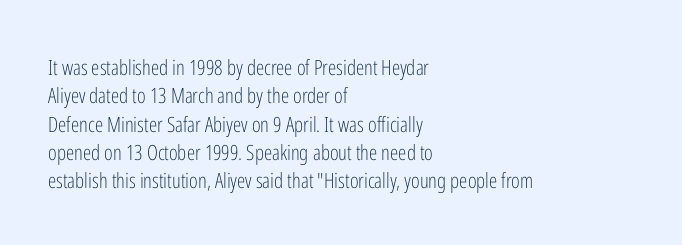
{"italic": "no", "bold": "no", "underline": "no", "align": "left", "line_spacing": "normal", "line_spacing_ratio": 1.35, "letter_spacing": "normal", "letter_spacing_em": 0.0, "glyph_px": 21}
